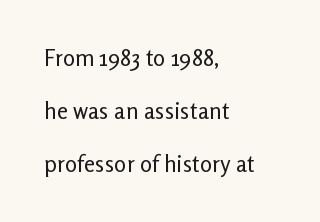
The image shows 23 px text type, upright; set left-aligned, loose line spacing (2.3x), normal letter spacing, not underlined.
